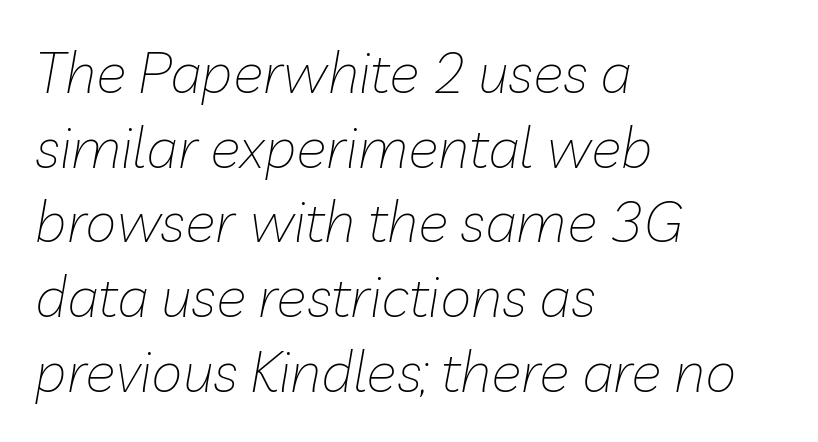
The image shows 57 px thin type, italic (leaning right); set left-aligned, normal line spacing (1.31x), normal letter spacing, not underlined; low stroke contrast and a medium x-height.
